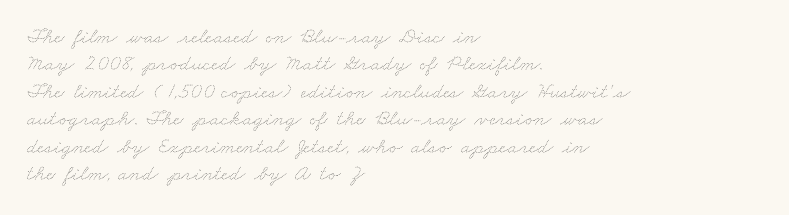
Q: Is the text bold? A: No.
Q: Is the text underlined? A: No.
Q: How is the paragraph aligned? A: Left-aligned.
Q: Is the spacing between letters normal or unusually wide? A: Normal.
Q: Is the spacing between lines tight, normal or loose? A: Normal.
